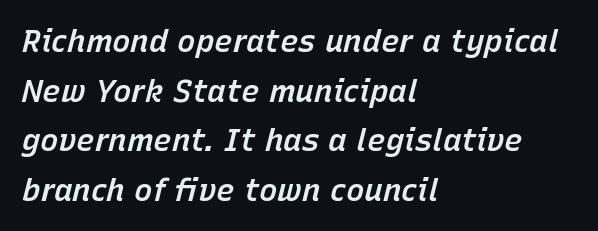
The image shows 31 px semibold type, italic (leaning right); set left-aligned, normal line spacing (1.6x), normal letter spacing, not underlined; low stroke contrast and a medium x-height.
